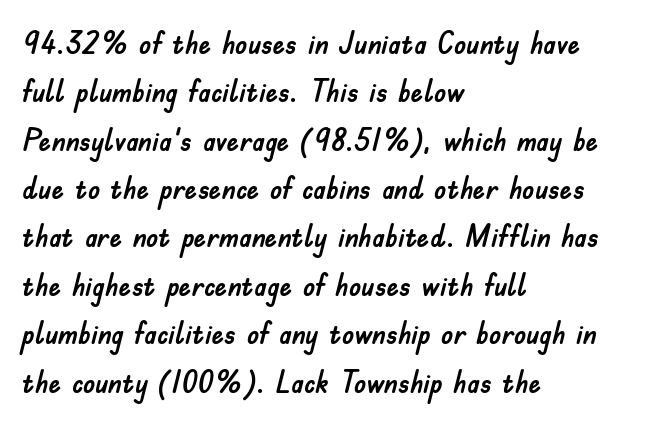
These lines are rendered in a variable-pitch font. Anything drawn beneath the words? Only blank space. Does extra space separate the letters? No, they use regular spacing. Typographically, this falls in the sans-serif category.
